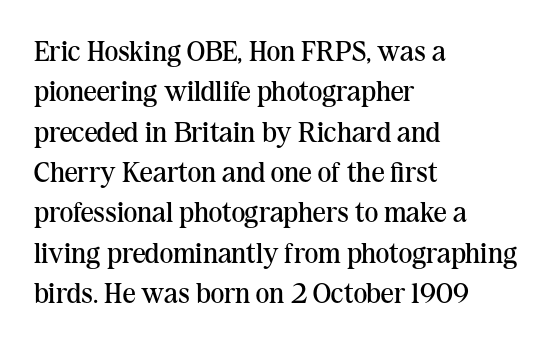
Just letters on the line, the space beneath them empty. Each word holds together tightly as a unit, with standard inter-letter gaps. These lines are rendered in a variable-pitch font. What's the leading like? Ordinary, nothing unusual. Stem width sits at or under what a default text font uses.
